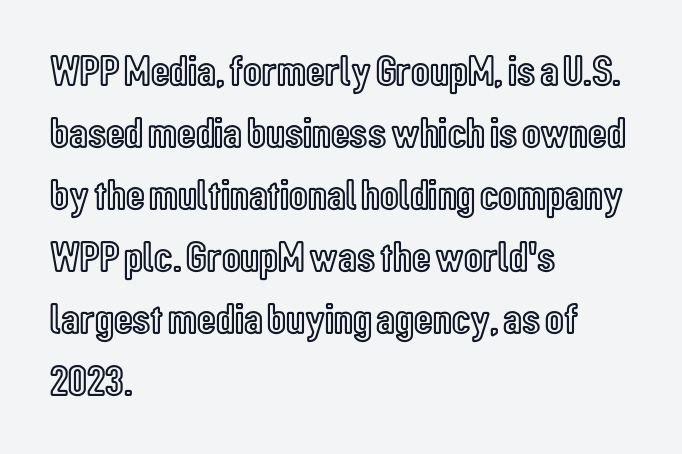
The image shows 43 px condensed type, upright; set left-aligned, normal line spacing (1.44x), normal letter spacing, not underlined; a medium x-height.
